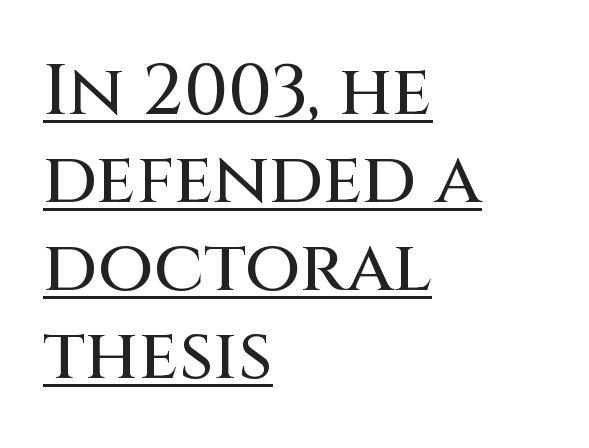
{"serif": "no", "italic": "no", "width": "normal", "stroke_contrast": "medium", "x_height": "large", "monospaced": "no", "underline": "yes", "align": "left", "line_spacing_ratio": 1.22, "letter_spacing": "normal", "letter_spacing_em": 0.0, "glyph_px": 72}
